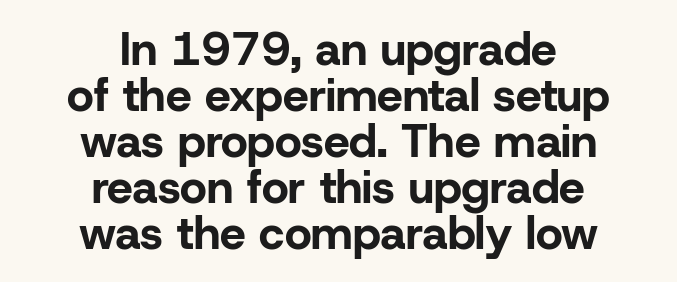
The image shows 46 px bold sans-serif type, upright; set centered, tight line spacing (1.0x), normal letter spacing, not underlined; low stroke contrast and a medium x-height.
